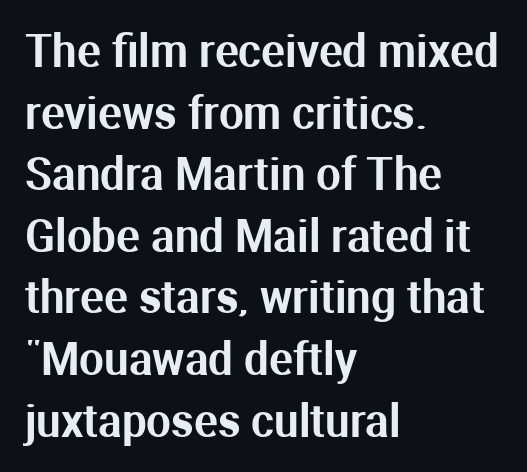
Look at the bottom of the vertical strokes: they stop flat, with no serifs. Think of a printed novel: that variable character pitch is what you see here. Only glyphs here, with clear space below each row. Vertically, the passage feels balanced, rows spaced as you'd expect.
